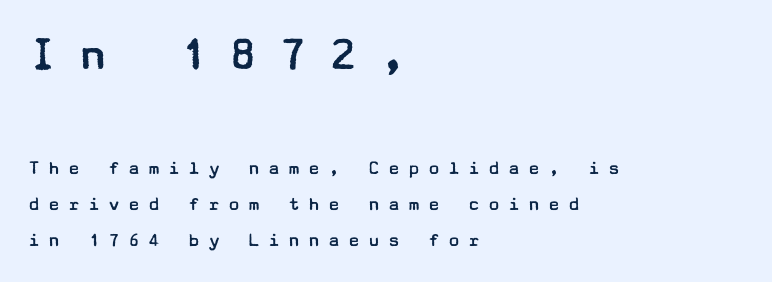
Q: Is the text bold? A: No.
Q: Is the text italic (slanted)? A: No, it is upright.
Q: Is the typeface a serif or a sans-serif typeface? A: Sans-serif.
Q: Is the text underlined? A: No.
Q: How is the paragraph aligned? A: Left-aligned.
Q: Is the spacing between letters normal or unusually wide? A: Unusually wide.
Q: Which block of text is set in a larger size, the first (top) or the second (bottom)? A: The first (top) one.
Q: Width (condensed, normal, or wide)? A: Wide.
Q: Stroke contrast? A: Low.
Q: x-height? A: Medium.
